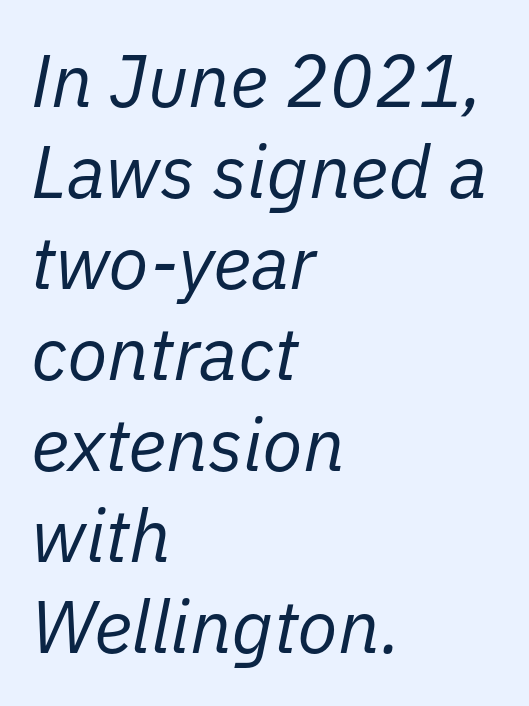
The image shows 74 px regular-weight type, italic (leaning right); set left-aligned, line spacing 1.23x, normal letter spacing, not underlined; low stroke contrast and a medium x-height.
